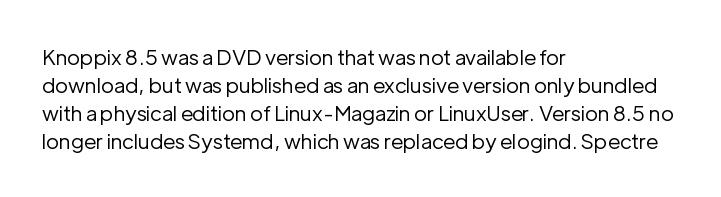
The image shows 21 px text type, upright; set left-aligned, normal line spacing (1.34x), normal letter spacing, not underlined.
